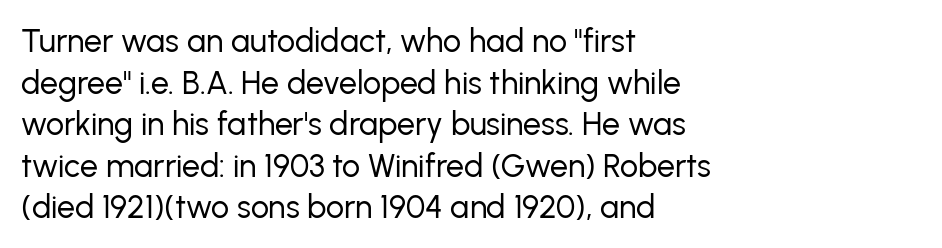
Q: Is the text bold? A: No.
Q: Is the text italic (slanted)? A: No, it is upright.
Q: Is the typeface a serif or a sans-serif typeface? A: Sans-serif.
Q: Is the text underlined? A: No.
Q: How is the paragraph aligned? A: Left-aligned.
Q: Is the spacing between letters normal or unusually wide? A: Normal.
Q: Is the spacing between lines tight, normal or loose? A: Normal.
Q: Width (condensed, normal, or wide)? A: Normal.
Q: Stroke contrast? A: Low.
Q: x-height? A: Medium.
Q: Monospaced? A: No.
